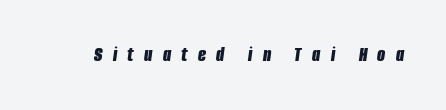
Is the type slanted? Yes — the strokes lean at a clear angle. Typesetter's note: full bold, strokes at maximum text heaviness. The string is rendered with underlining switched off. The face used here is rendered with a markedly widened letterfit.
